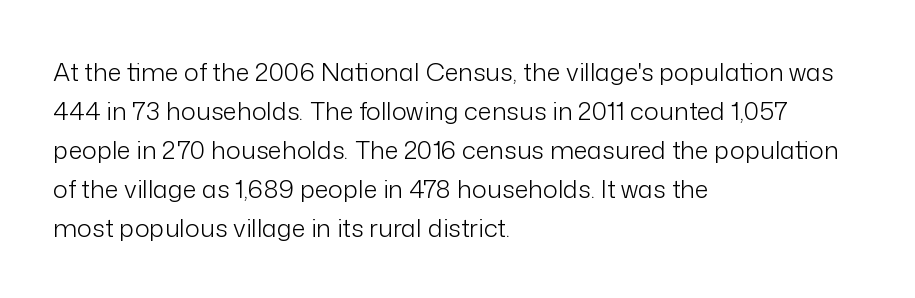
The image shows 25 px text type, upright; set left-aligned, normal line spacing (1.56x), normal letter spacing, not underlined.
